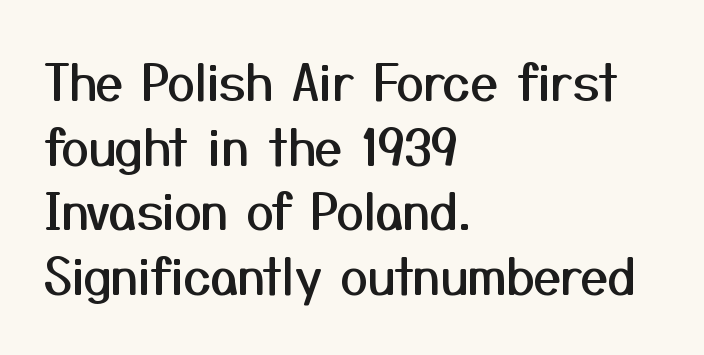
The image shows 49 px sans-serif type, upright; set left-aligned, normal line spacing (1.32x), normal letter spacing, not underlined; medium stroke contrast and a medium x-height.
